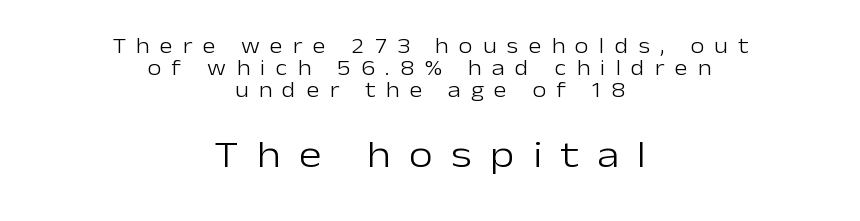
The image shows 39 px light sans-serif type, upright; set centered, tight line spacing (1.0x), unusually wide letter spacing (+0.47 em), not underlined; the second (bottom) block is 1.77x larger; low stroke contrast and a medium x-height.
